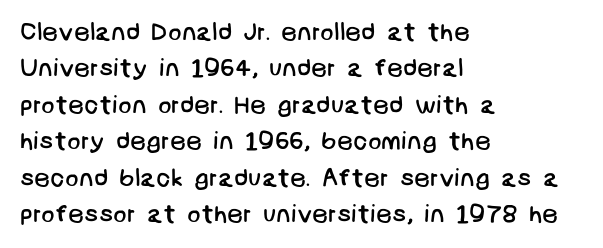
{"bold": "no", "underline": "no", "align": "left", "line_spacing": "normal", "line_spacing_ratio": 1.46, "letter_spacing": "normal", "letter_spacing_em": 0.0, "glyph_px": 25}
